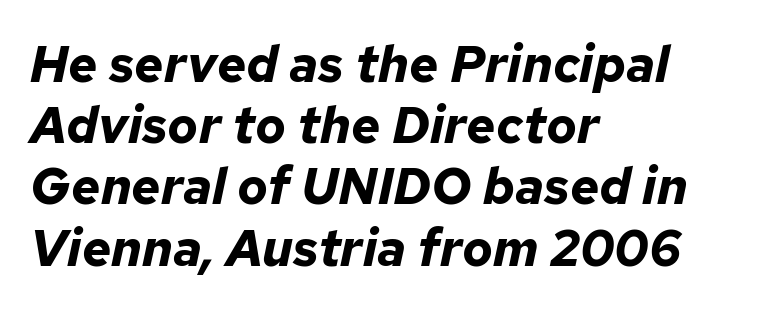
The paragraph has a hard left edge and a soft right edge. The rendering uses natural spacing where letterforms have individual widths. Underline: absent. The type is set solid horizontally, with unmodified tracking. It's the slanting kind of type.
